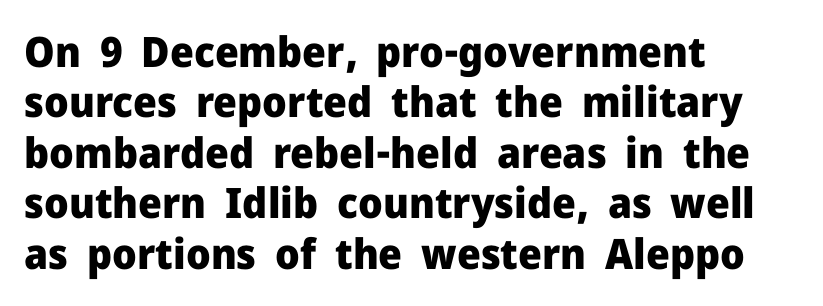
The image shows 42 px heavy sans-serif type, upright; set left-aligned, line spacing 1.2x, normal letter spacing, not underlined; low stroke contrast and a medium x-height.
